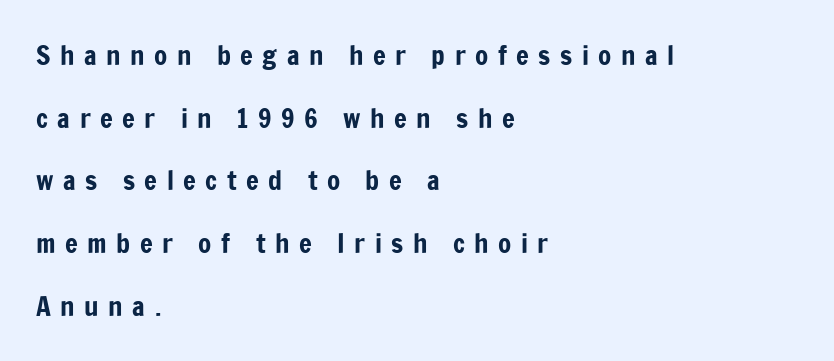
{"italic": "no", "underline": "no", "align": "left", "line_spacing": "loose", "line_spacing_ratio": 2.32, "letter_spacing": "wide", "letter_spacing_em": 0.35, "glyph_px": 27}
